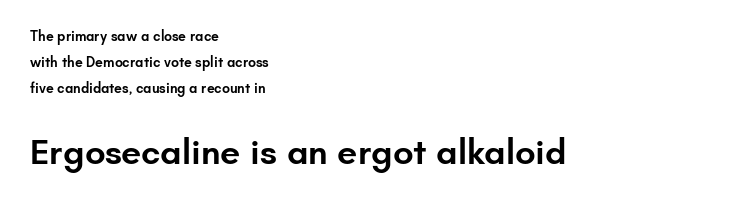
Unmarked baselines from the first word to the last. The type family on display is of the sans-serif kind. The rag falls on the right side of this text block. The passage shown is typed in a proportional face where columns would drift. Upright lettering throughout.
